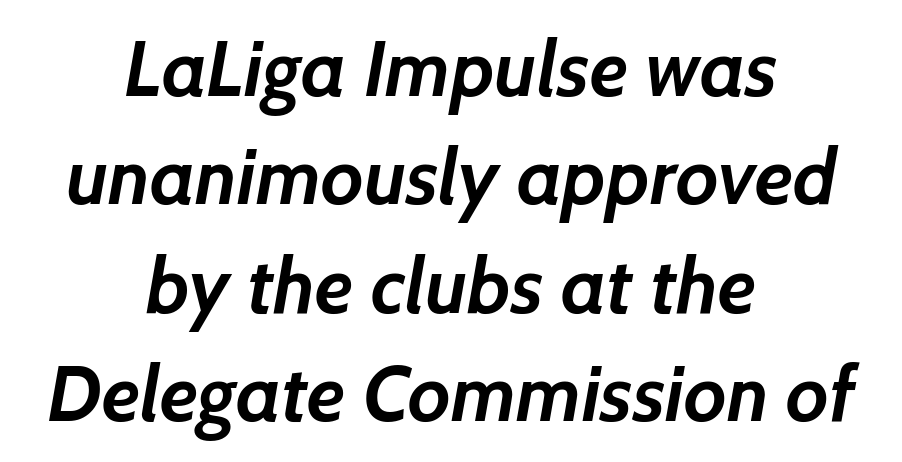
{"serif": "no", "bold": "yes", "weight": "semibold", "width": "normal", "stroke_contrast": "low", "x_height": "medium", "monospaced": "no", "underline": "no", "align": "center", "line_spacing": "normal", "line_spacing_ratio": 1.39, "letter_spacing": "normal", "letter_spacing_em": 0.0, "glyph_px": 78}
